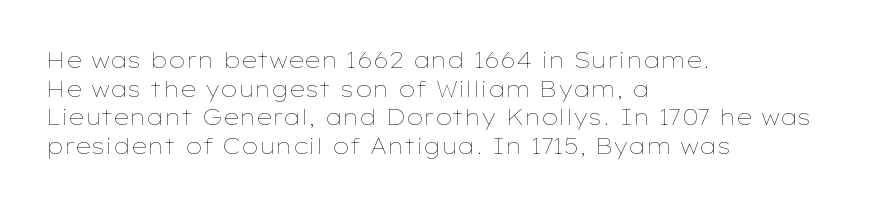
{"italic": "no", "bold": "no", "underline": "no", "align": "left", "line_spacing": "normal", "line_spacing_ratio": 1.3, "letter_spacing": "normal", "letter_spacing_em": 0.0, "glyph_px": 22}
